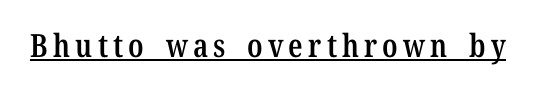
Do the characters align in a grid? No, the font is proportional. Small tapered or slab feet sit at the stroke ends, so this counts as serif. The specimen includes a rule beneath the text block's lines. The letters are semibold — heavier than regular but short of a full bold. The letters stand upright; this is a roman face.
